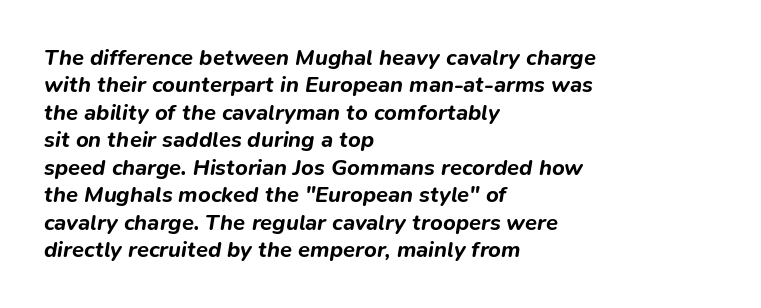
The image shows 22 px bold type, italic (leaning right); set left-aligned, normal line spacing (1.25x), normal letter spacing, not underlined.
